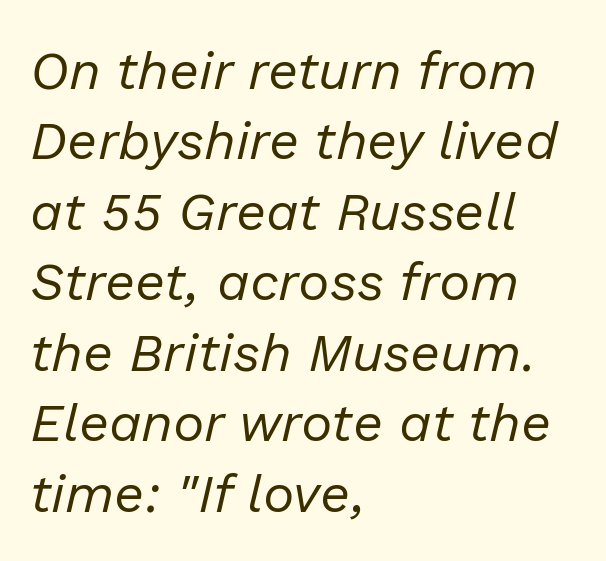
{"italic": "yes", "lean": "right", "slant_degrees": 13, "bold": "no", "weight": "regular", "width": "normal", "stroke_contrast": "low", "x_height": "medium", "monospaced": "no", "underline": "no", "align": "left", "line_spacing": "normal", "line_spacing_ratio": 1.33, "letter_spacing": "normal", "letter_spacing_em": 0.0, "glyph_px": 53}
